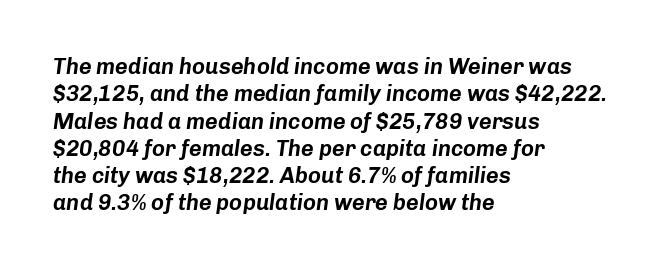
Q: Is the text italic (slanted)? A: Yes, it leans right by about 8 degrees.
Q: Is the text underlined? A: No.
Q: How is the paragraph aligned? A: Left-aligned.
Q: Is the spacing between letters normal or unusually wide? A: Normal.
